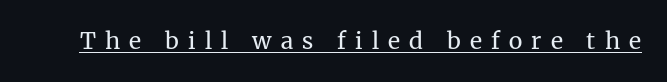
{"italic": "no", "bold": "no", "underline": "yes", "letter_spacing": "wide", "letter_spacing_em": 0.4, "glyph_px": 23}
